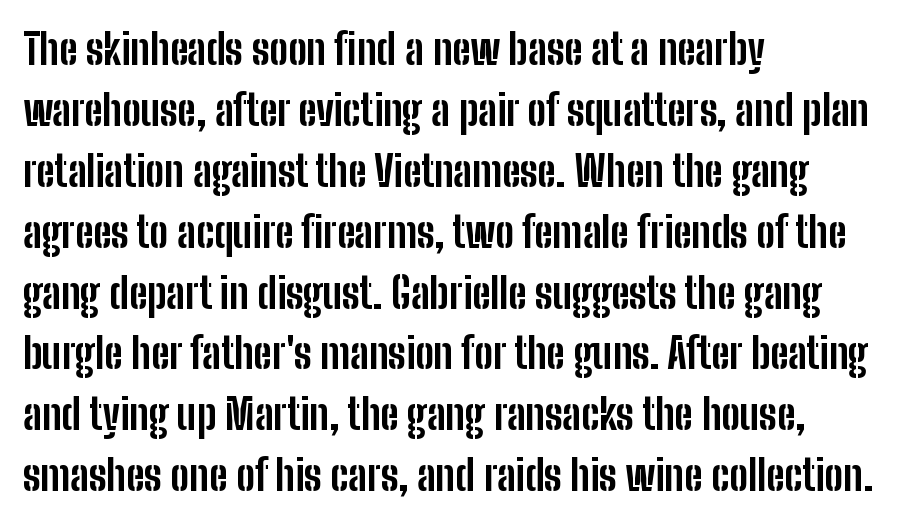
The image shows 42 px bold, condensed sans-serif type, upright; set left-aligned, normal line spacing (1.45x), normal letter spacing, not underlined; low stroke contrast and a medium x-height.
